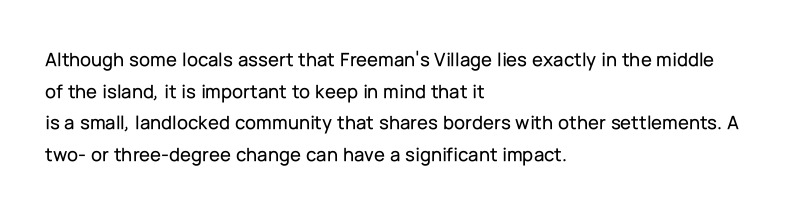
{"italic": "no", "underline": "no", "align": "left", "line_spacing": "normal", "line_spacing_ratio": 1.58, "letter_spacing": "normal", "letter_spacing_em": 0.0, "glyph_px": 20}
